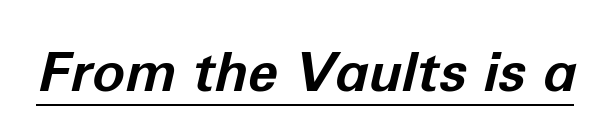
Q: Is the text bold? A: Yes.
Q: Is the text italic (slanted)? A: Yes, it leans right by about 12 degrees.
Q: Is the text underlined? A: Yes.
Q: Is the spacing between letters normal or unusually wide? A: Normal.
Q: Width (condensed, normal, or wide)? A: Normal.
Q: Stroke contrast? A: Low.
Q: x-height? A: Medium.
Q: Monospaced? A: No.
